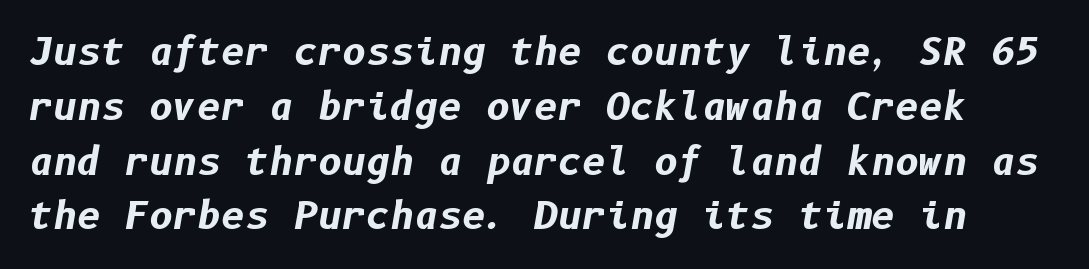
Q: Is the text bold? A: Yes.
Q: Is the text italic (slanted)? A: Yes, it leans right by about 10 degrees.
Q: Is the text underlined? A: No.
Q: Is the spacing between letters normal or unusually wide? A: Normal.
Q: Is the spacing between lines tight, normal or loose? A: Normal.
Q: Width (condensed, normal, or wide)? A: Normal.
Q: Stroke contrast? A: Low.
Q: x-height? A: Medium.
